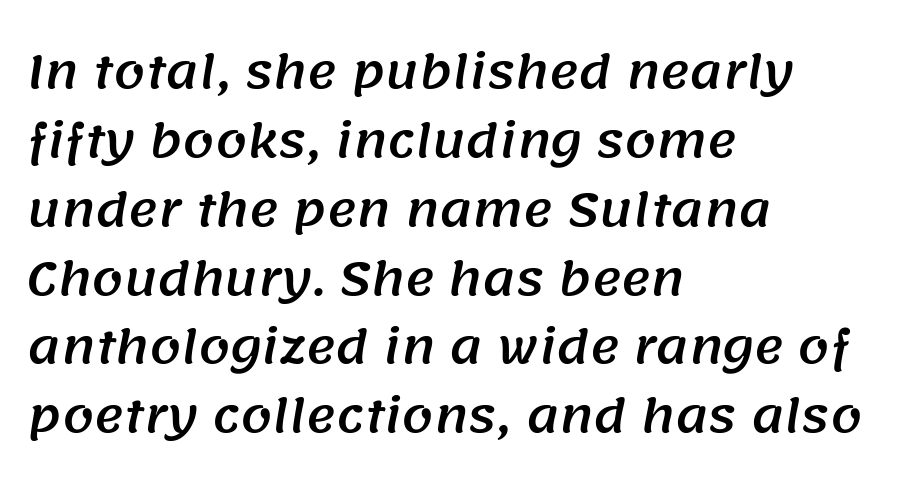
{"serif": "no", "width": "normal", "stroke_contrast": "medium", "x_height": "large", "monospaced": "no", "underline": "no", "align": "left", "line_spacing": "normal", "line_spacing_ratio": 1.53, "letter_spacing": "normal", "letter_spacing_em": 0.0, "glyph_px": 45}
